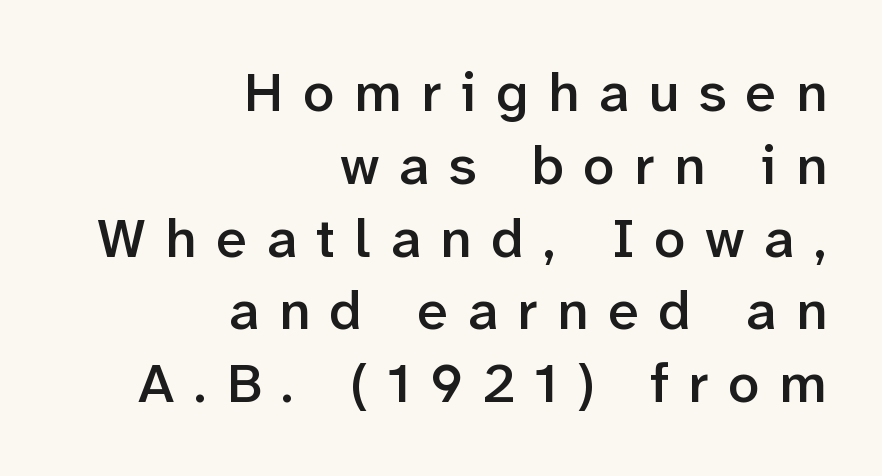
Q: Is the text bold? A: Semi-bold.
Q: Is the text italic (slanted)? A: No, it is upright.
Q: Is the typeface a serif or a sans-serif typeface? A: Sans-serif.
Q: Is the text underlined? A: No.
Q: How is the paragraph aligned? A: Right-aligned.
Q: Is the spacing between letters normal or unusually wide? A: Unusually wide.
Q: Is the spacing between lines tight, normal or loose? A: Normal.
Q: Width (condensed, normal, or wide)? A: Normal.
Q: Stroke contrast? A: Low.
Q: x-height? A: Medium.
Q: Monospaced? A: No.
